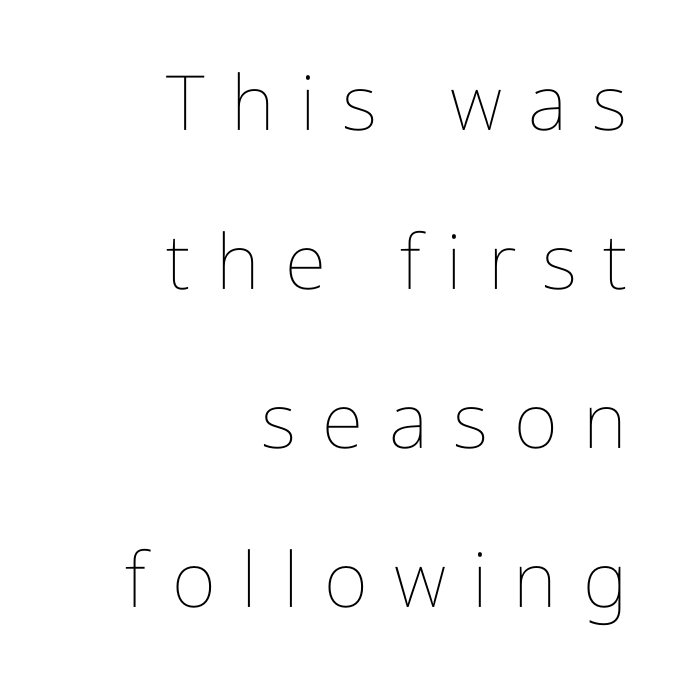
Q: Is the text bold? A: No.
Q: Is the text italic (slanted)? A: No, it is upright.
Q: Is the text underlined? A: No.
Q: How is the paragraph aligned? A: Right-aligned.
Q: Is the spacing between letters normal or unusually wide? A: Unusually wide.
Q: Is the spacing between lines tight, normal or loose? A: Loose.
Q: Width (condensed, normal, or wide)? A: Condensed.
Q: Stroke contrast? A: Low.
Q: x-height? A: Medium.
Q: Monospaced? A: No.
